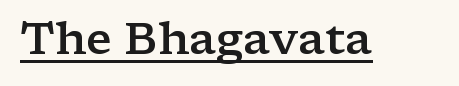
The image shows 45 px semibold, wide serif type, upright; set normal letter spacing, underlined; low stroke contrast and a medium x-height.
